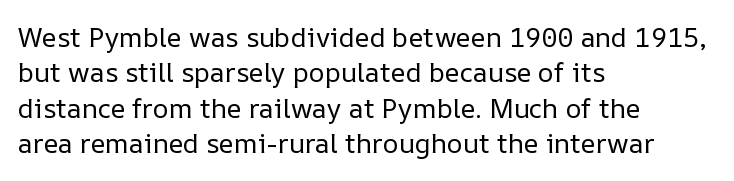
{"italic": "no", "bold": "no", "underline": "no", "align": "left", "line_spacing": "normal", "line_spacing_ratio": 1.31, "letter_spacing": "normal", "letter_spacing_em": 0.0, "glyph_px": 27}
